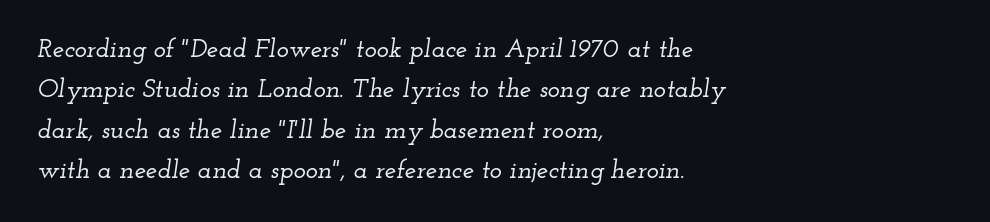
The image shows 26 px text type, italic (leaning right); set left-aligned, normal line spacing (1.55x), normal letter spacing, not underlined.
